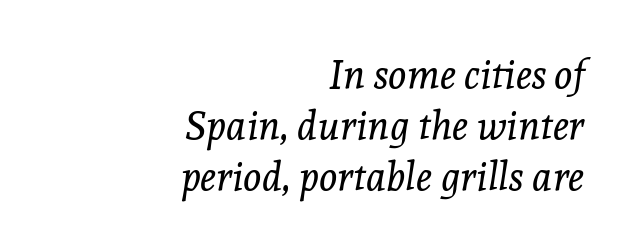
{"serif": "yes", "italic": "yes", "lean": "right", "slant_degrees": 8, "bold": "no", "weight": "regular", "width": "normal", "x_height": "medium", "monospaced": "no", "underline": "no", "align": "right", "line_spacing": "normal", "line_spacing_ratio": 1.31, "letter_spacing": "normal", "letter_spacing_em": 0.0, "glyph_px": 39}
